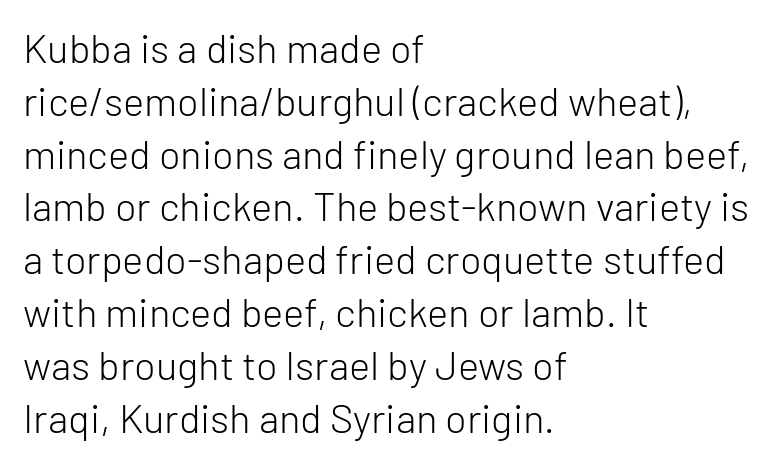
Q: Is the text bold? A: No.
Q: Is the text italic (slanted)? A: No, it is upright.
Q: Is the typeface a serif or a sans-serif typeface? A: Sans-serif.
Q: Is the text underlined? A: No.
Q: How is the paragraph aligned? A: Left-aligned.
Q: Is the spacing between letters normal or unusually wide? A: Normal.
Q: Is the spacing between lines tight, normal or loose? A: Normal.
Q: Width (condensed, normal, or wide)? A: Normal.
Q: Stroke contrast? A: Low.
Q: x-height? A: Medium.
Q: Monospaced? A: No.
